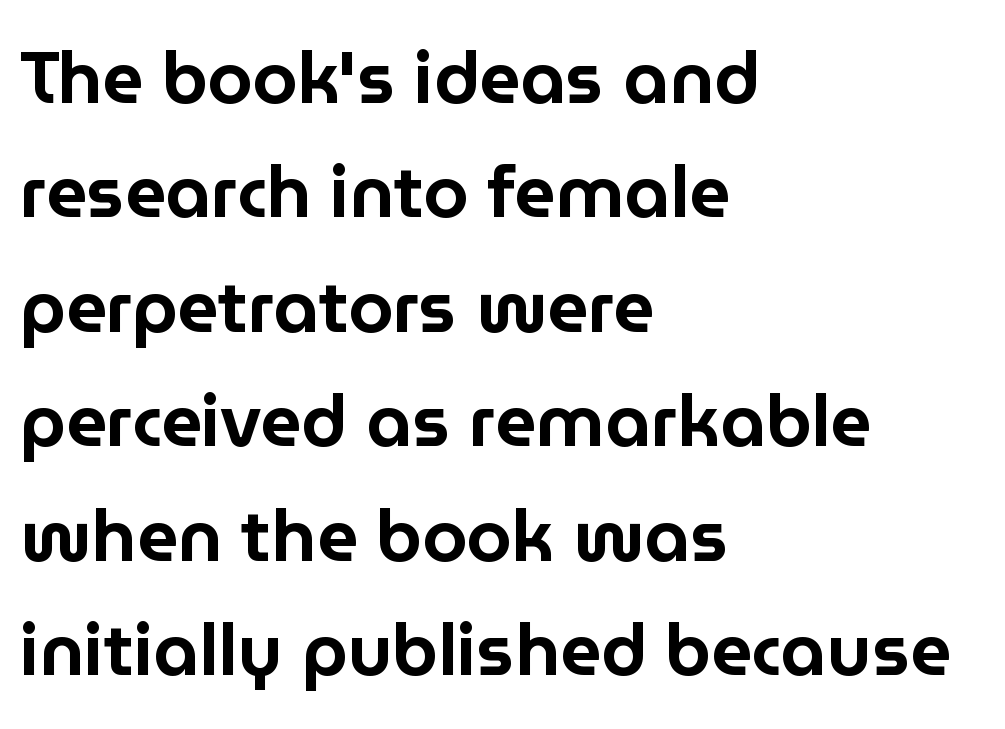
{"serif": "no", "italic": "no", "width": "normal", "stroke_contrast": "low", "x_height": "medium", "monospaced": "no", "underline": "no", "align": "left", "line_spacing": "normal", "line_spacing_ratio": 1.59, "letter_spacing": "normal", "letter_spacing_em": 0.0, "glyph_px": 72}
